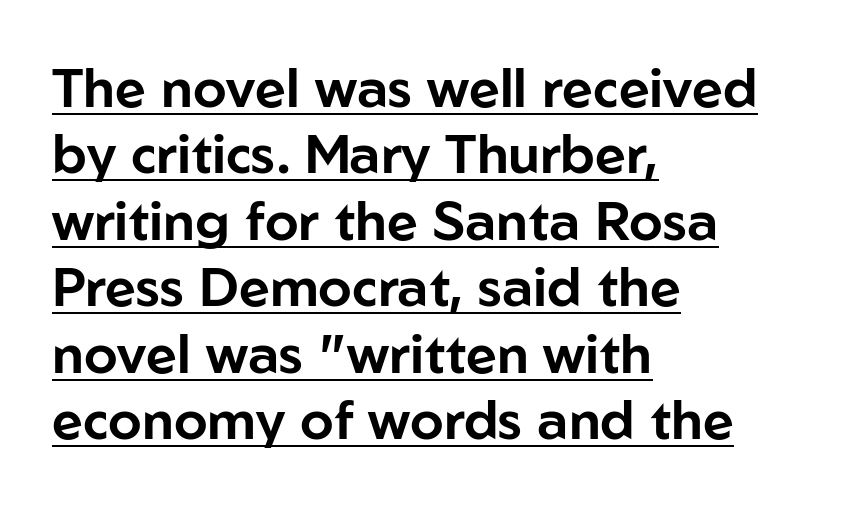
Q: Is the text italic (slanted)? A: No, it is upright.
Q: Is the typeface a serif or a sans-serif typeface? A: Sans-serif.
Q: Is the text underlined? A: Yes.
Q: How is the paragraph aligned? A: Left-aligned.
Q: Is the spacing between letters normal or unusually wide? A: Normal.
Q: Width (condensed, normal, or wide)? A: Normal.
Q: Stroke contrast? A: Low.
Q: x-height? A: Medium.
Q: Monospaced? A: No.
